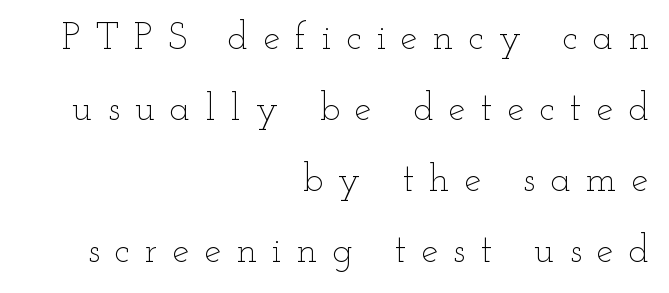
Q: Is the text bold? A: No.
Q: Is the text italic (slanted)? A: No, it is upright.
Q: Is the text underlined? A: No.
Q: How is the paragraph aligned? A: Right-aligned.
Q: Is the spacing between letters normal or unusually wide? A: Unusually wide.
Q: Width (condensed, normal, or wide)? A: Wide.
Q: Stroke contrast? A: Low.
Q: x-height? A: Small.
Q: Monospaced? A: No.
